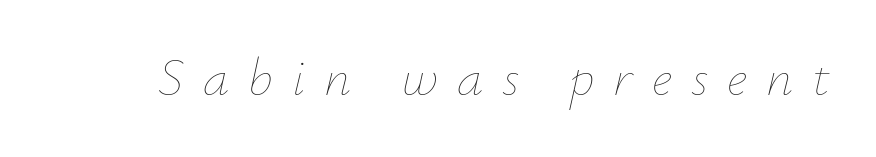
{"italic": "yes", "lean": "right", "slant_degrees": 12, "bold": "no", "weight": "thin", "width": "normal", "stroke_contrast": "low", "x_height": "small", "monospaced": "no", "underline": "no", "letter_spacing": "wide", "letter_spacing_em": 0.36, "glyph_px": 53}
